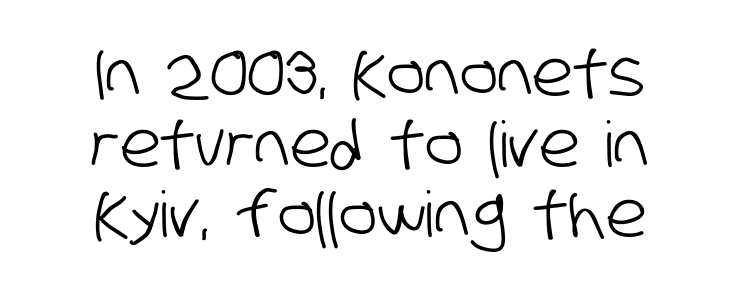
The image shows 63 px condensed sans-serif type; set centered, tight line spacing (1.12x), normal letter spacing, not underlined; low stroke contrast and a large x-height.
